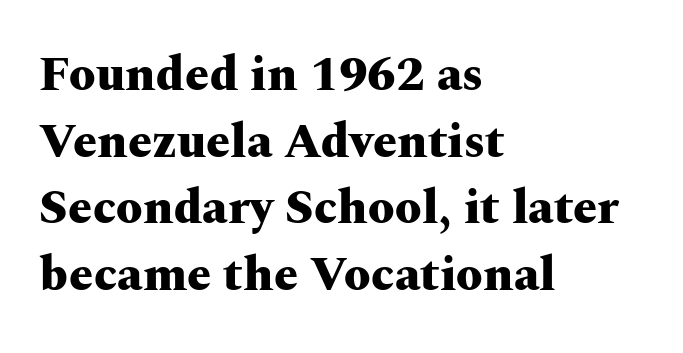
The image shows 48 px heavy, wide serif type, upright; set left-aligned, normal line spacing (1.39x), normal letter spacing, not underlined; medium stroke contrast and a medium x-height.
